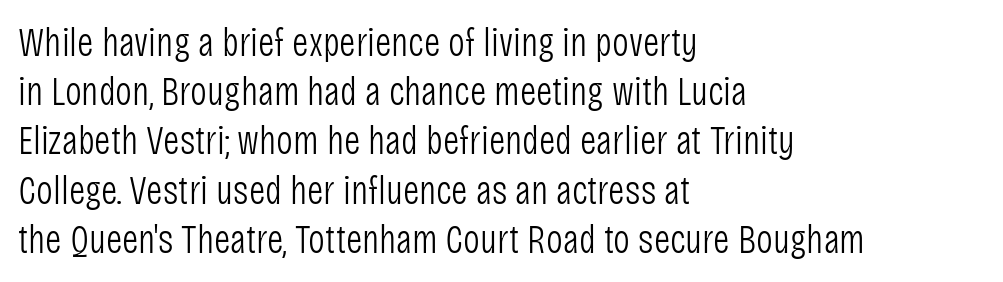
The image shows 40 px light, condensed sans-serif type, upright; set left-aligned, line spacing 1.23x, normal letter spacing, not underlined; low stroke contrast and a large x-height.
